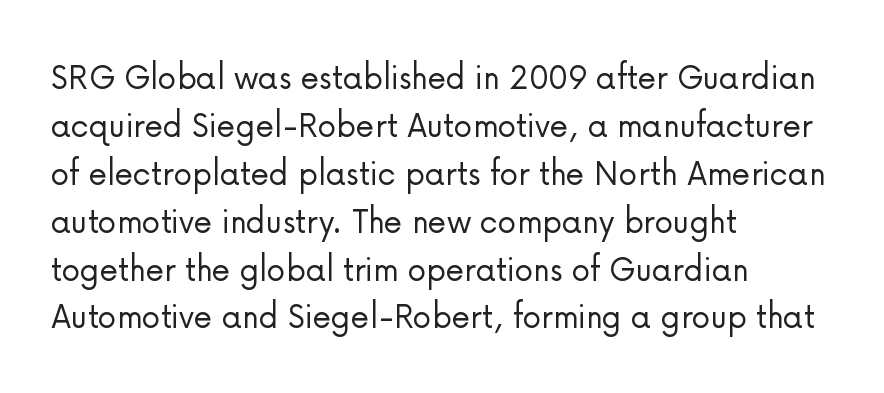
The image shows 38 px light sans-serif type, upright; set left-aligned, normal line spacing (1.26x), normal letter spacing, not underlined; low stroke contrast and a medium x-height.
